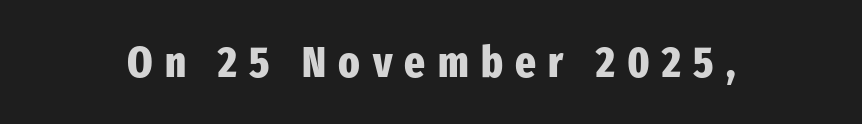
Heft: maximum for text — a bold. The rendering uses natural spacing where letterforms have individual widths. Each word looks stretched out because of the extra space between its letters. If you drew a line through each stem, it would be perfectly vertical. Quick note: underline off.
